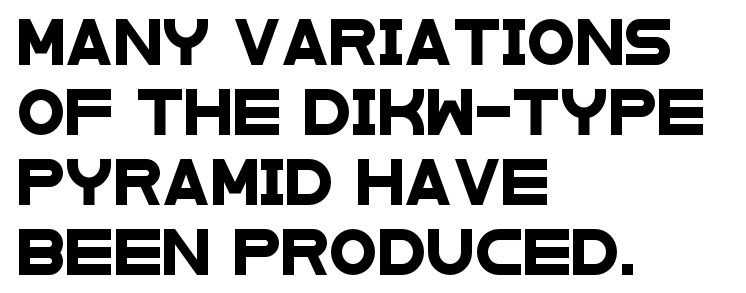
Character widths vary here, with narrow letters taking less room than wide ones. A normal amount of white space separates one row of letters from the next. Beneath every word, the page is bare. Where is the straight margin? On the left. No extra tracking has been applied to these lines. The face used here is a sans, in the tradition of grotesques and geometrics.
